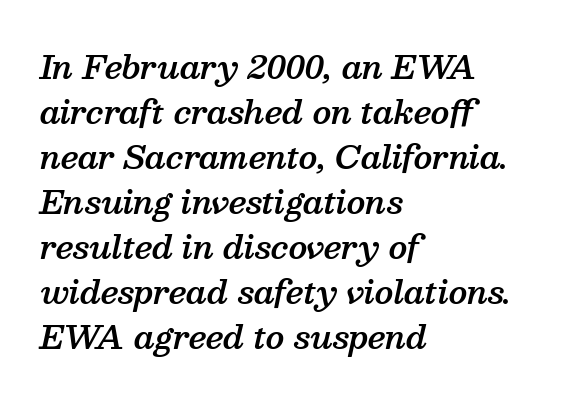
Successive baselines arrive at the customary interval. The face used here is proportionally spaced, like ordinary book or web type. Observe the serifs anchoring each vertical stroke in this sample. Notice how the stems are inclined rather than vertical — that's the hallmark of italics. Compared with typical body copy, the letter spacing here is the same. Horizontal alignment here is leftward, the default for most running prose.
